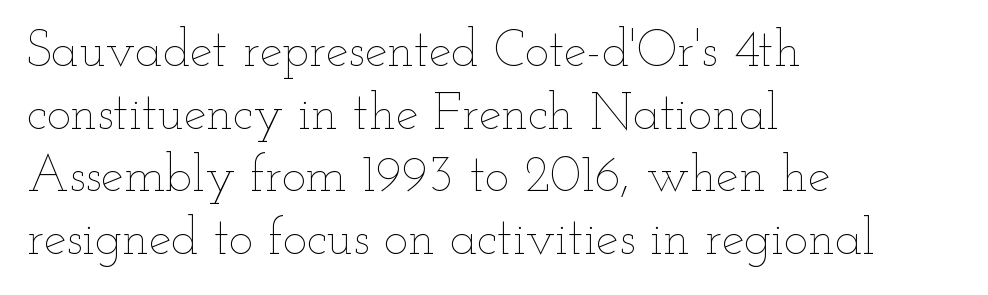
The face used here is proportionally spaced, like ordinary book or web type. If you drew a ruler down the left edge, every line would touch it. Letters have the restrained weight of plain body copy at most. The words here are not underlined.
